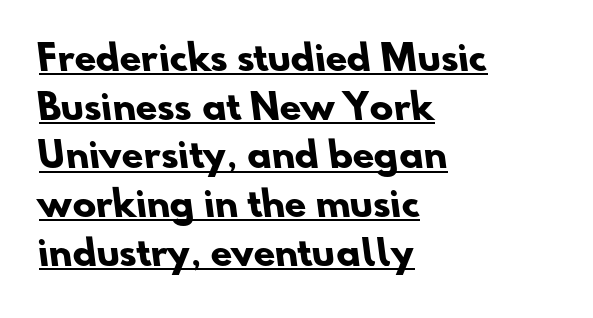
{"serif": "no", "bold": "yes", "weight": "heavy", "width": "normal", "stroke_contrast": "low", "x_height": "small", "monospaced": "no", "underline": "yes", "align": "left", "line_spacing": "normal", "line_spacing_ratio": 1.39, "letter_spacing": "normal", "letter_spacing_em": 0.0, "glyph_px": 35}
